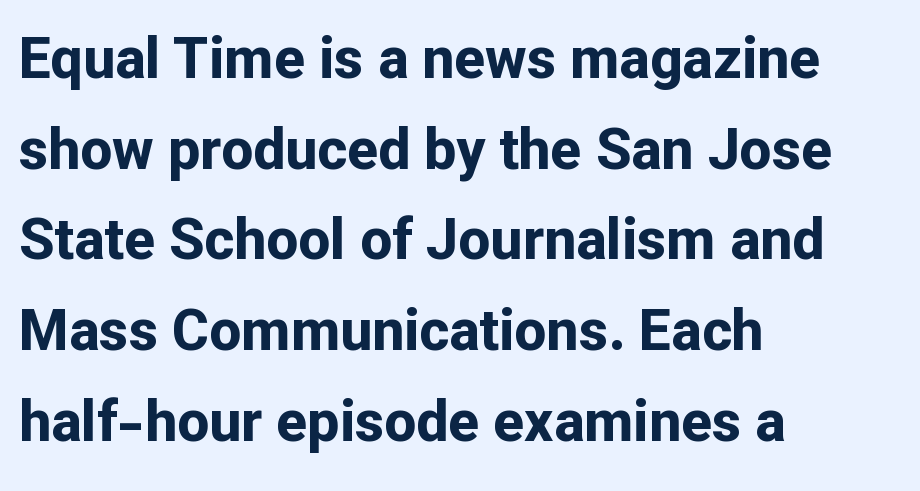
The characters look thick and weighty, a clear bold. The foot of each line stays bare and open. Examine the stroke ends and you'll find no serifs. Nope, not italic — everything's standing straight. A classic flush-left, rag-right setting is used for this passage.
